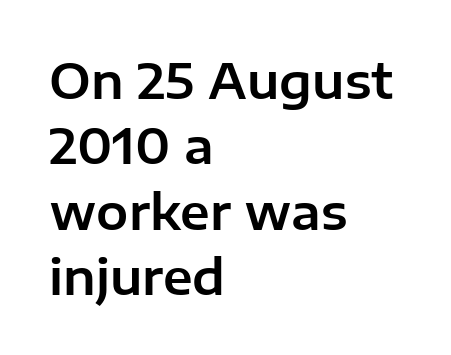
The image shows 48 px sans-serif type, upright; set left-aligned, normal line spacing (1.36x), normal letter spacing, not underlined; low stroke contrast and a medium x-height.
